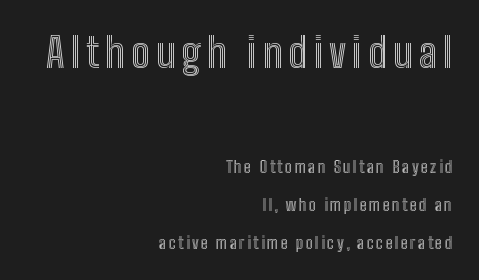
Q: Is the text italic (slanted)? A: No, it is upright.
Q: Is the text underlined? A: No.
Q: How is the paragraph aligned? A: Right-aligned.
Q: Is the spacing between lines tight, normal or loose? A: Loose.
Q: Which block of text is set in a larger size, the first (top) or the second (bottom)? A: The first (top) one.
Q: Width (condensed, normal, or wide)? A: Condensed.
Q: x-height? A: Medium.
Q: Monospaced? A: No.
